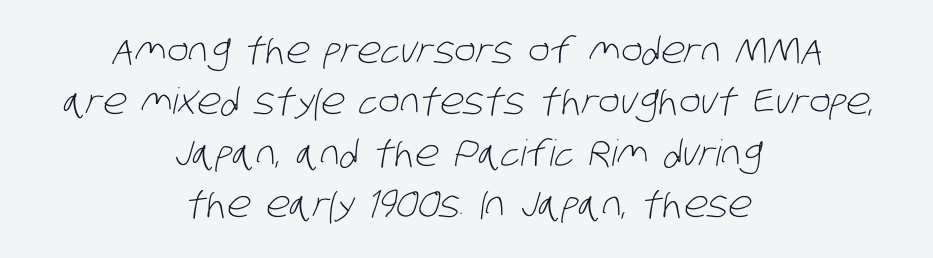
The image shows 36 px light, condensed sans-serif type; set centered, normal line spacing (1.43x), normal letter spacing, not underlined; low stroke contrast and a large x-height.
